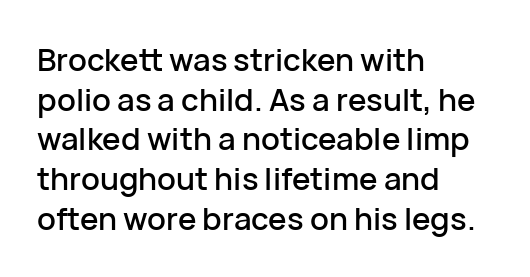
The space beneath each line is pristine and unruled. Tracking here is standard; glyphs follow each other at the usual distance. Each new line begins a customary step beneath the previous one. Do the characters align in a grid? No, the font is proportional. Rendered with straight, roman letterforms. This sample is left-justified, so line endings fall wherever the words run out.
